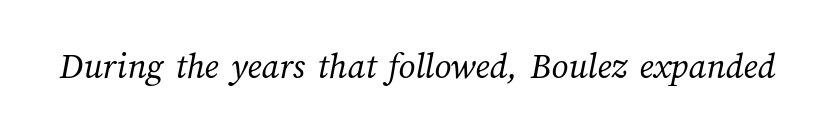
{"bold": "no", "weight": "regular", "width": "normal", "stroke_contrast": "medium", "x_height": "medium", "monospaced": "no", "underline": "no", "letter_spacing": "normal", "letter_spacing_em": 0.0, "glyph_px": 37}
